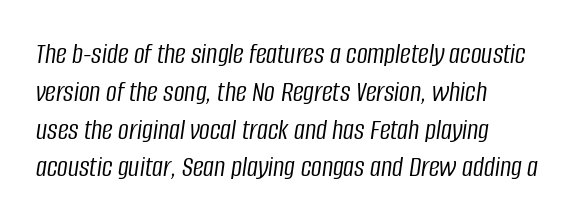
The image shows 30 px light, condensed type, italic (leaning right); set left-aligned, normal line spacing (1.26x), normal letter spacing, not underlined; low stroke contrast and a large x-height.
